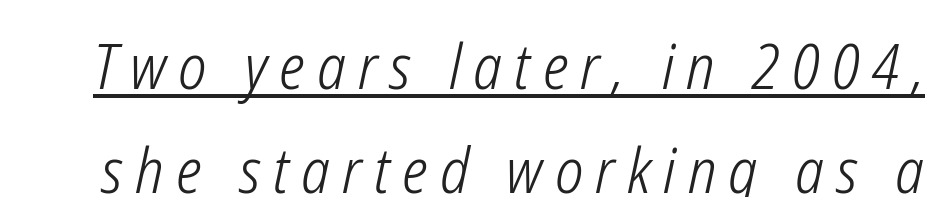
Q: Is the text bold? A: No.
Q: Is the text italic (slanted)? A: Yes, it leans right by about 12 degrees.
Q: Is the text underlined? A: Yes.
Q: Is the spacing between letters normal or unusually wide? A: Unusually wide.
Q: Is the spacing between lines tight, normal or loose? A: Normal.
Q: Width (condensed, normal, or wide)? A: Condensed.
Q: Stroke contrast? A: Low.
Q: x-height? A: Medium.
Q: Monospaced? A: No.
